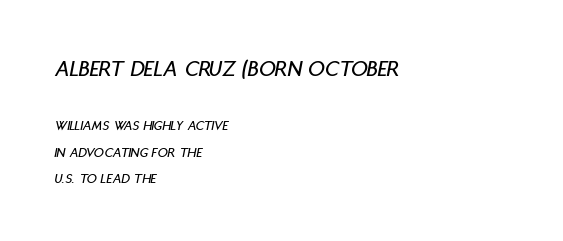
The image shows 23 px text type, italic (leaning right); set left-aligned, loose line spacing (1.9x), normal letter spacing, not underlined; the first (top) block is 1.64x larger.
